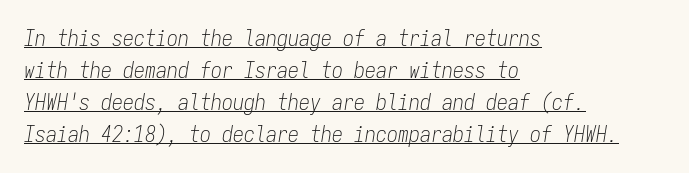
The image shows 22 px text type, italic (leaning right); set left-aligned, normal line spacing (1.45x), normal letter spacing, underlined.
